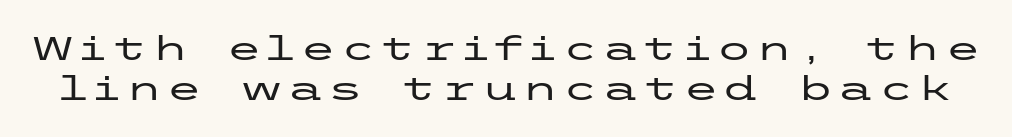
The image shows 33 px wide sans-serif type, upright; set line spacing 1.2x, not underlined; low stroke contrast and a medium x-height.
